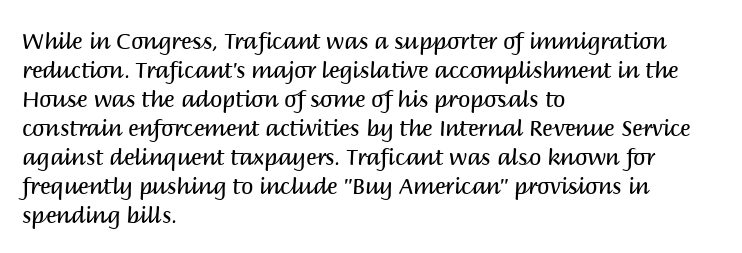
{"bold": "no", "underline": "no", "align": "left", "line_spacing": "normal", "line_spacing_ratio": 1.32, "letter_spacing": "normal", "letter_spacing_em": 0.0, "glyph_px": 22}
